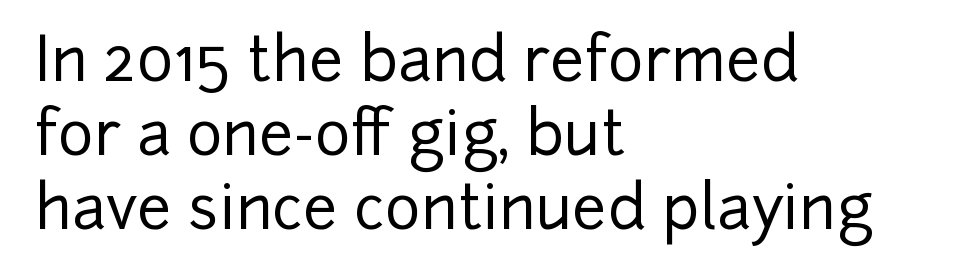
Caption: multi-line text, flush left, ragged right. This sample uses a sans-serif face. The glyphs are unaccompanied by any horizontal stroke below them. Standard letterfit; no display-style spreading of the glyphs.
